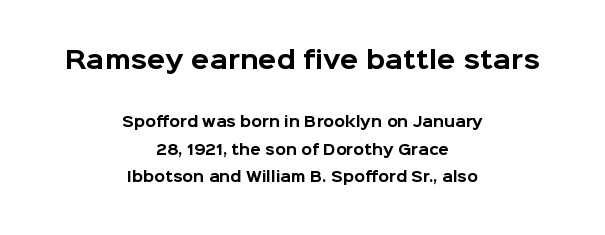
{"italic": "no", "bold": "yes", "underline": "no", "align": "center", "line_spacing": "loose", "line_spacing_ratio": 1.96, "letter_spacing": "normal", "letter_spacing_em": 0.0, "larger_block": "first", "size_ratio": 1.71, "glyph_px": 24}
